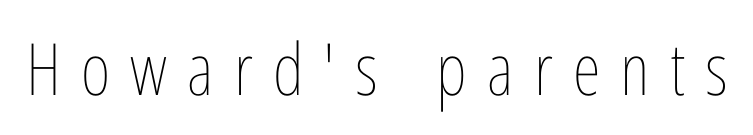
The line texture is sparse and dotted thanks to wide tracking. The face used here is proportionally spaced, like ordinary book or web type. This sample uses an upright cut, with every glyph sitting square on the baseline. This reads as an unemphasized weight, regular at the heaviest. Letters rest on an invisible, unmarked baseline.
